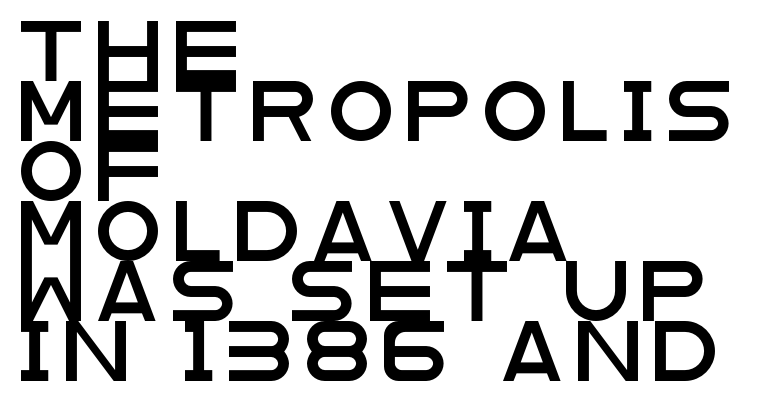
Looks like regular typesetting: each glyph gets only the width it needs. This sample uses an upright cut, with every glyph sitting square on the baseline. The leading is snug, giving the passage a crowded texture. Type without underlining.
